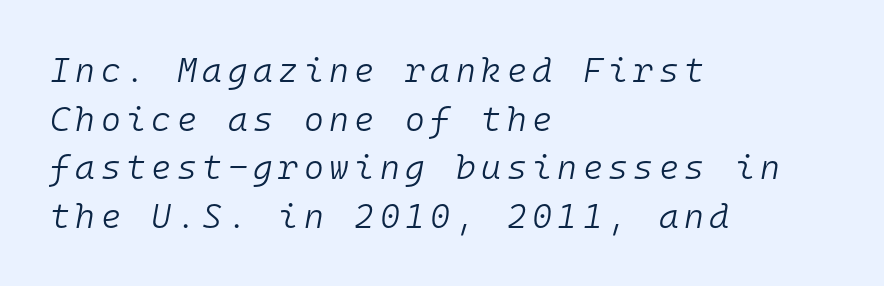
There's an unmistakable incline to the writing here. Where is the straight margin? On the left. Bold? No — there's no thickening of the strokes. Spacing verdict: monospaced, one width for all characters. The space beneath each line is pristine and unruled.
